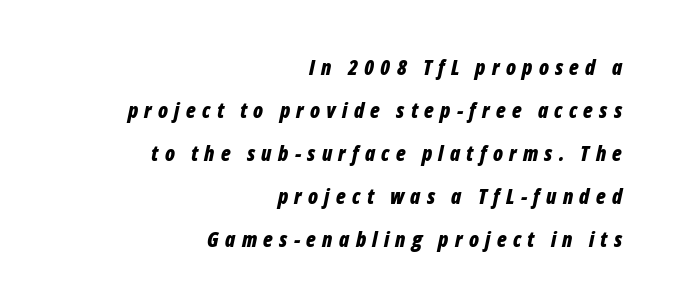
Q: Is the text bold? A: Yes.
Q: Is the text italic (slanted)? A: Yes, it leans right by about 12 degrees.
Q: Is the text underlined? A: No.
Q: How is the paragraph aligned? A: Right-aligned.
Q: Is the spacing between letters normal or unusually wide? A: Unusually wide.
Q: Is the spacing between lines tight, normal or loose? A: Loose.
